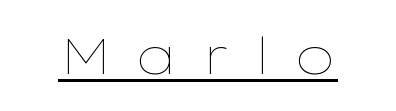
{"italic": "no", "bold": "no", "weight": "thin", "width": "wide", "stroke_contrast": "low", "x_height": "medium", "monospaced": "no", "underline": "yes", "letter_spacing": "wide", "letter_spacing_em": 0.46, "glyph_px": 50}
